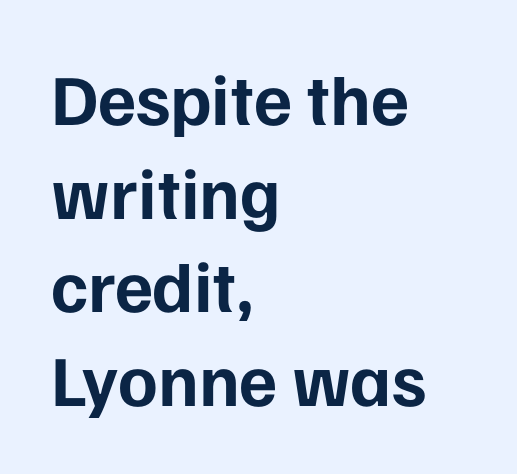
Q: Is the text bold? A: Yes.
Q: Is the text italic (slanted)? A: No, it is upright.
Q: Is the typeface a serif or a sans-serif typeface? A: Sans-serif.
Q: Is the text underlined? A: No.
Q: How is the paragraph aligned? A: Left-aligned.
Q: Is the spacing between letters normal or unusually wide? A: Normal.
Q: Is the spacing between lines tight, normal or loose? A: Normal.
Q: Width (condensed, normal, or wide)? A: Normal.
Q: Stroke contrast? A: Low.
Q: x-height? A: Medium.
Q: Monospaced? A: No.
